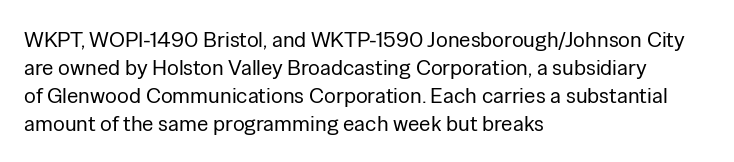
The image shows 22 px text type, upright; set left-aligned, normal line spacing (1.27x), normal letter spacing, not underlined.
